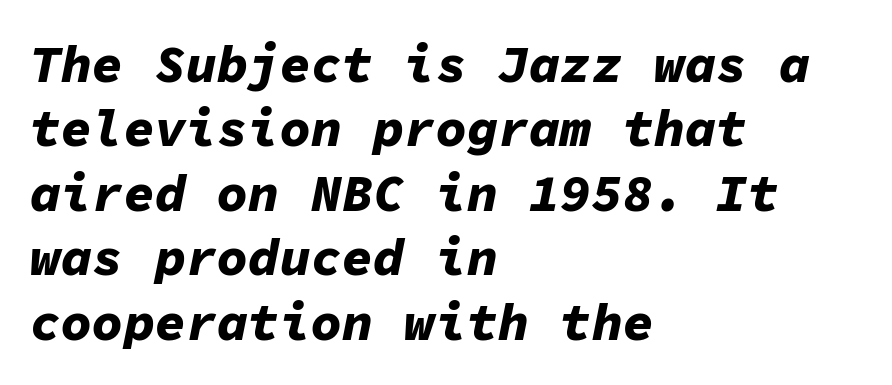
Q: Is the text bold? A: Yes.
Q: Is the text italic (slanted)? A: Yes, it leans right by about 11 degrees.
Q: Is the text underlined? A: No.
Q: How is the paragraph aligned? A: Left-aligned.
Q: Is the spacing between letters normal or unusually wide? A: Normal.
Q: Width (condensed, normal, or wide)? A: Normal.
Q: Stroke contrast? A: Low.
Q: x-height? A: Medium.
Q: Monospaced? A: Yes.
